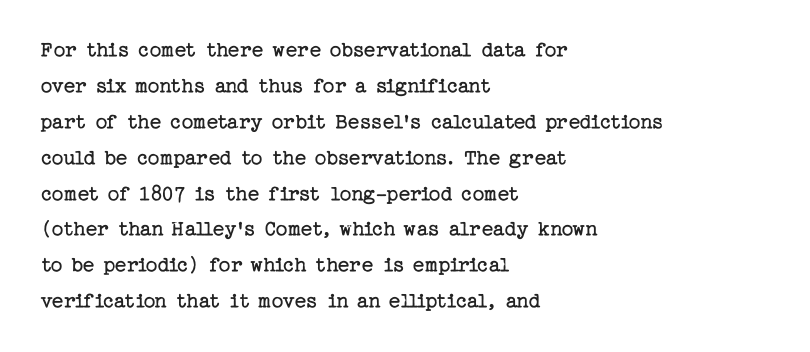
The foot of each line stays bare and open. It's the straight-up-and-down kind of type. The gaps between neighbouring characters are ordinary and unremarkable. A normal amount of white space separates one row of letters from the next. Typeset ragged right — the left edge is the straight one. Is the stroke heavy? The answer is a plain regular-or-lighter.
